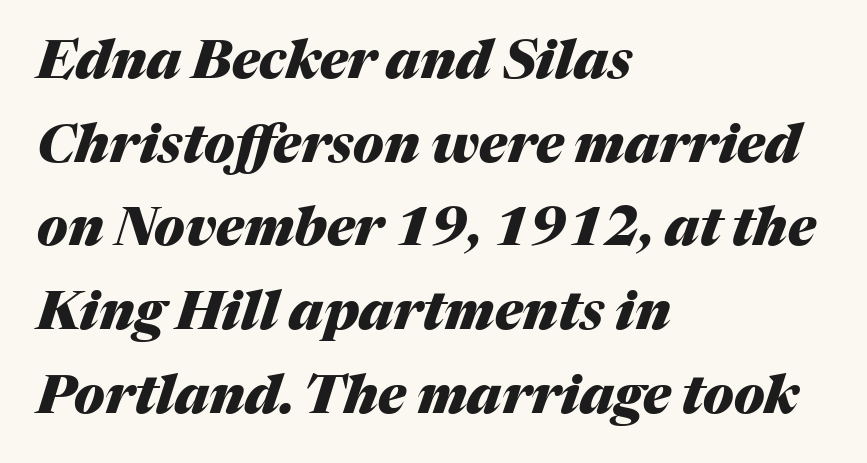
Q: Is the text bold? A: Yes.
Q: Is the text italic (slanted)? A: Yes, it leans right by about 17 degrees.
Q: Is the text underlined? A: No.
Q: How is the paragraph aligned? A: Left-aligned.
Q: Is the spacing between letters normal or unusually wide? A: Normal.
Q: Is the spacing between lines tight, normal or loose? A: Normal.
Q: Width (condensed, normal, or wide)? A: Normal.
Q: Stroke contrast? A: Medium.
Q: x-height? A: Medium.
Q: Monospaced? A: No.
